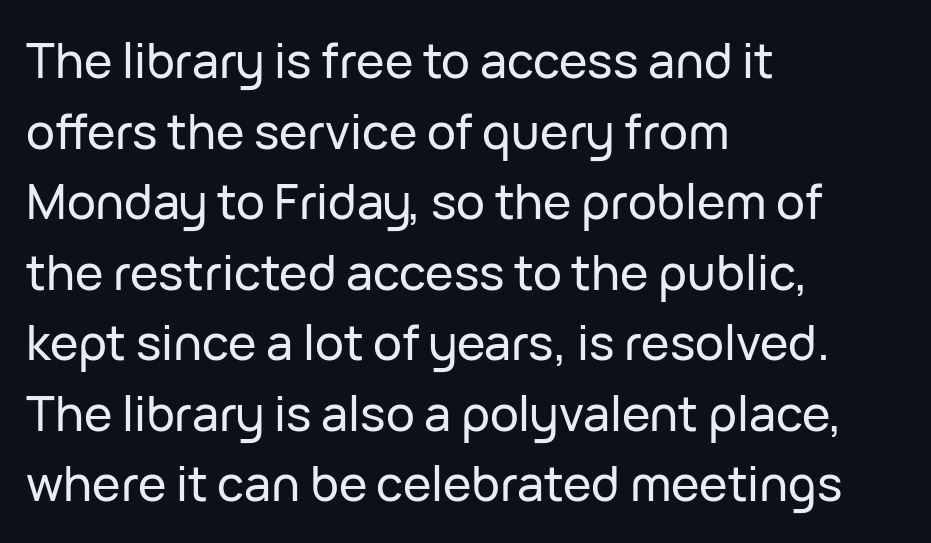
Q: Is the text italic (slanted)? A: No, it is upright.
Q: Is the typeface a serif or a sans-serif typeface? A: Sans-serif.
Q: Is the text underlined? A: No.
Q: How is the paragraph aligned? A: Left-aligned.
Q: Is the spacing between letters normal or unusually wide? A: Normal.
Q: Is the spacing between lines tight, normal or loose? A: Normal.
Q: Width (condensed, normal, or wide)? A: Normal.
Q: Stroke contrast? A: Low.
Q: x-height? A: Medium.
Q: Monospaced? A: No.
